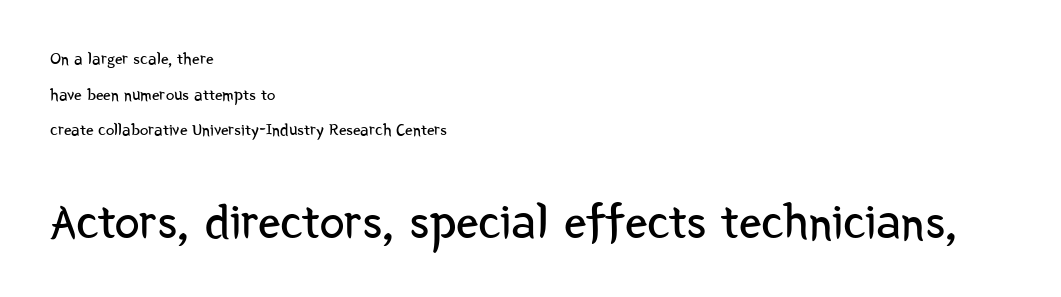
The image shows 50 px regular-weight, condensed sans-serif type, upright; set left-aligned, loose line spacing (2.09x), normal letter spacing, not underlined; the second (bottom) block is 2.94x larger; low stroke contrast and a medium x-height.
